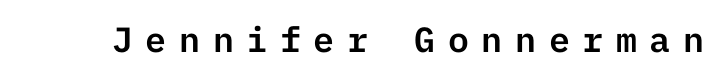
Q: Is the text italic (slanted)? A: No, it is upright.
Q: Is the typeface a serif or a sans-serif typeface? A: Sans-serif.
Q: Is the text underlined? A: No.
Q: Is the spacing between letters normal or unusually wide? A: Unusually wide.
Q: Width (condensed, normal, or wide)? A: Normal.
Q: Stroke contrast? A: Low.
Q: x-height? A: Medium.
